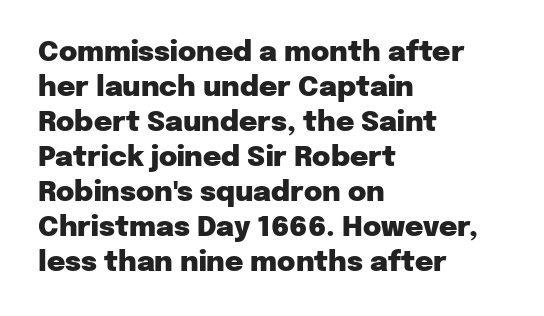
{"serif": "no", "italic": "no", "bold": "yes", "weight": "heavy", "width": "normal", "stroke_contrast": "low", "x_height": "medium", "monospaced": "no", "underline": "no", "align": "left", "line_spacing": "normal", "line_spacing_ratio": 1.25, "letter_spacing": "normal", "letter_spacing_em": 0.0, "glyph_px": 28}
